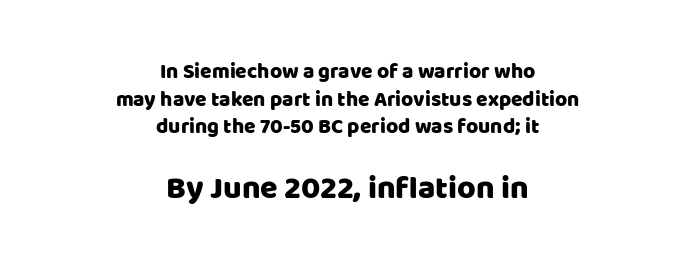
Q: Is the text italic (slanted)? A: No, it is upright.
Q: Is the typeface a serif or a sans-serif typeface? A: Sans-serif.
Q: Is the text underlined? A: No.
Q: How is the paragraph aligned? A: Centered.
Q: Is the spacing between letters normal or unusually wide? A: Normal.
Q: Is the spacing between lines tight, normal or loose? A: Normal.
Q: Which block of text is set in a larger size, the first (top) or the second (bottom)? A: The second (bottom) one.
Q: Width (condensed, normal, or wide)? A: Normal.
Q: Stroke contrast? A: Low.
Q: x-height? A: Large.
Q: Monospaced? A: No.
